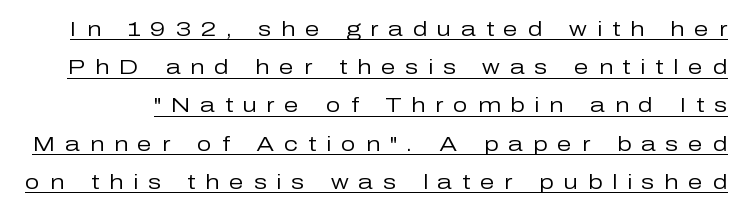
The image shows 21 px text type, upright; set line spacing 1.82x, unusually wide letter spacing (+0.47 em), underlined.
